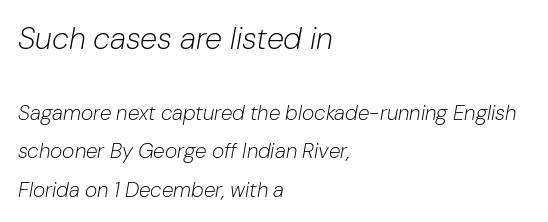
Q: Is the text bold? A: No.
Q: Is the text italic (slanted)? A: Yes, it leans right by about 10 degrees.
Q: Is the text underlined? A: No.
Q: How is the paragraph aligned? A: Left-aligned.
Q: Is the spacing between letters normal or unusually wide? A: Normal.
Q: Which block of text is set in a larger size, the first (top) or the second (bottom)? A: The first (top) one.
Q: Width (condensed, normal, or wide)? A: Normal.
Q: Stroke contrast? A: Low.
Q: x-height? A: Medium.
Q: Monospaced? A: No.
